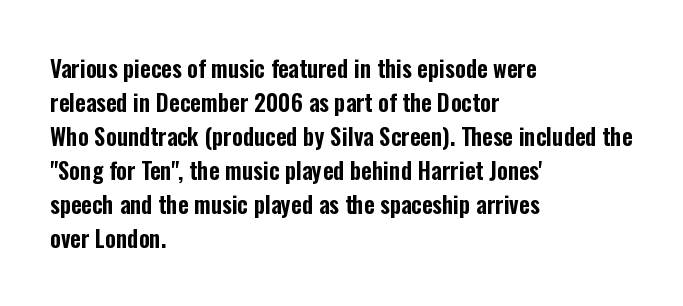
{"italic": "no", "underline": "no", "align": "left", "line_spacing": "normal", "line_spacing_ratio": 1.48, "letter_spacing": "normal", "letter_spacing_em": 0.0, "glyph_px": 23}
